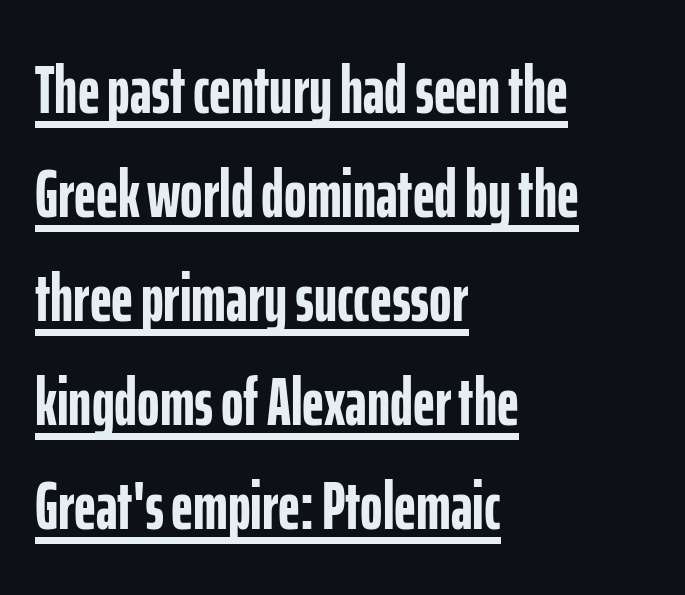
Q: Is the text bold? A: Yes.
Q: Is the text italic (slanted)? A: No, it is upright.
Q: Is the typeface a serif or a sans-serif typeface? A: Sans-serif.
Q: Is the text underlined? A: Yes.
Q: How is the paragraph aligned? A: Left-aligned.
Q: Is the spacing between letters normal or unusually wide? A: Normal.
Q: Is the spacing between lines tight, normal or loose? A: Normal.
Q: Width (condensed, normal, or wide)? A: Condensed.
Q: Stroke contrast? A: Low.
Q: x-height? A: Medium.
Q: Monospaced? A: No.
